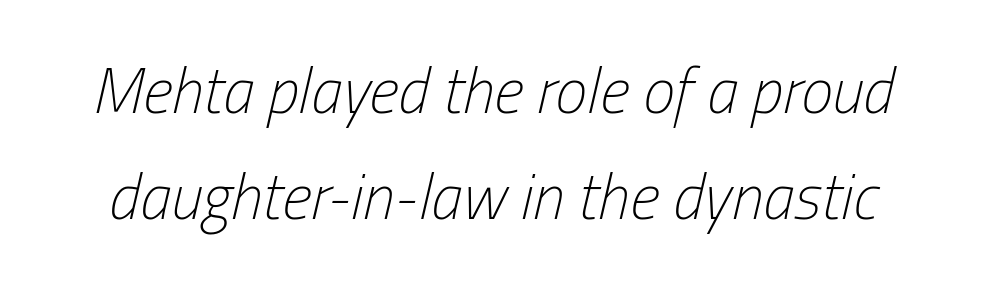
Rendered with sloped, italic letterforms. A normal amount of white space separates one row of letters from the next. The passage shown is typed in a proportional face where columns would drift. Descenders are the only things crossing below the line.
